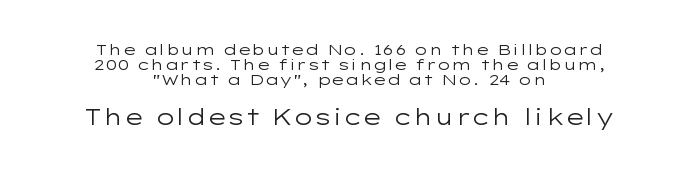
Q: Is the text bold? A: No.
Q: Is the text italic (slanted)? A: No, it is upright.
Q: Is the text underlined? A: No.
Q: How is the paragraph aligned? A: Centered.
Q: Is the spacing between letters normal or unusually wide? A: Normal.
Q: Is the spacing between lines tight, normal or loose? A: Tight.
Q: Which block of text is set in a larger size, the first (top) or the second (bottom)? A: The second (bottom) one.
